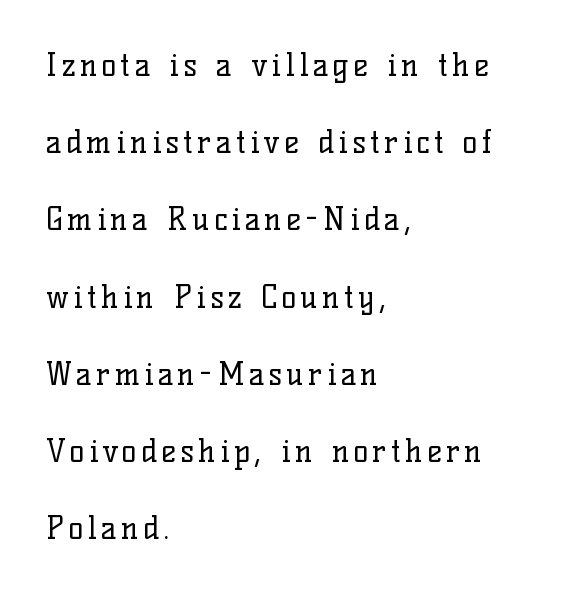
{"serif": "yes", "italic": "no", "bold": "no", "weight": "regular", "width": "normal", "stroke_contrast": "low", "x_height": "medium", "monospaced": "no", "underline": "no", "align": "left", "line_spacing": "loose", "line_spacing_ratio": 2.49, "glyph_px": 31}
